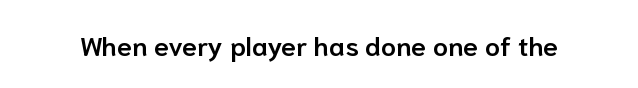
Honestly, the letter spacing is just normal — you wouldn't notice it. Only glyphs here, with clear space below each row. The typography opts for an upright posture over an oblique one. Set as a demibold, roughly 600 on the weight scale.
